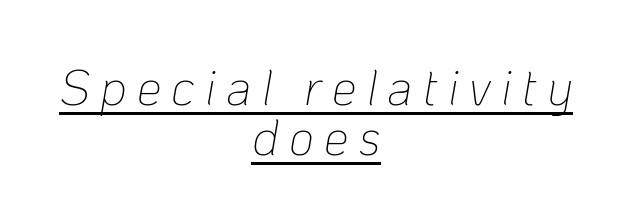
Q: Is the text bold? A: No.
Q: Is the text italic (slanted)? A: Yes, it leans right by about 10 degrees.
Q: Is the text underlined? A: Yes.
Q: How is the paragraph aligned? A: Centered.
Q: Is the spacing between letters normal or unusually wide? A: Unusually wide.
Q: Is the spacing between lines tight, normal or loose? A: Tight.
Q: Width (condensed, normal, or wide)? A: Normal.
Q: Stroke contrast? A: Low.
Q: x-height? A: Medium.
Q: Monospaced? A: No.
